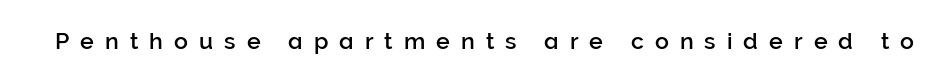
{"italic": "no", "underline": "no", "letter_spacing": "wide", "letter_spacing_em": 0.48, "glyph_px": 23}
